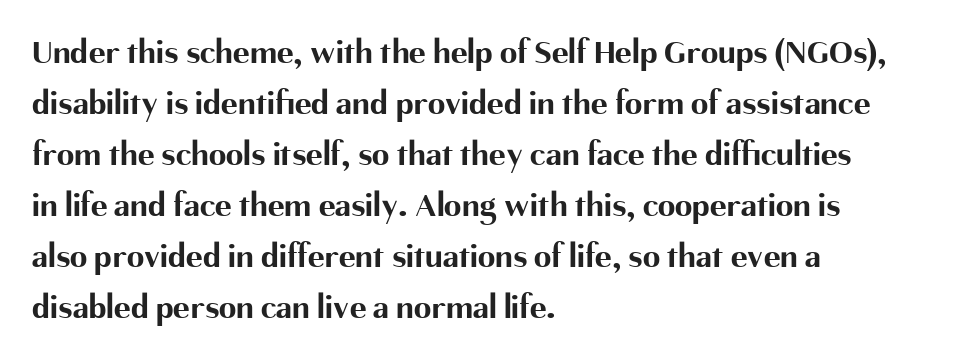
How are the letters spaced? Ordinarily, with no added tracking. A typesetter would call this leading conventional body-copy spacing. Unmarked baselines from the first word to the last. The passage shown is typed in a proportional face where columns would drift. Posture: vertical.
